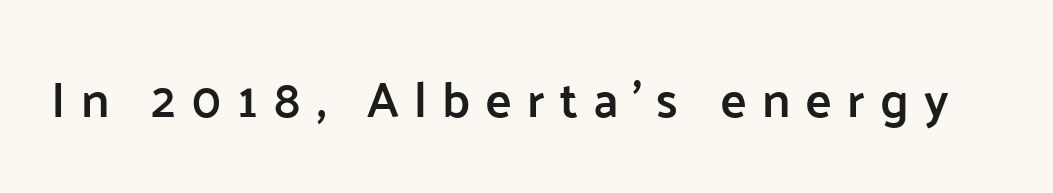
Q: Is the text bold? A: Semi-bold.
Q: Is the text italic (slanted)? A: No, it is upright.
Q: Is the typeface a serif or a sans-serif typeface? A: Sans-serif.
Q: Is the text underlined? A: No.
Q: Is the spacing between letters normal or unusually wide? A: Unusually wide.
Q: Width (condensed, normal, or wide)? A: Normal.
Q: Stroke contrast? A: Low.
Q: x-height? A: Medium.
Q: Monospaced? A: No.
